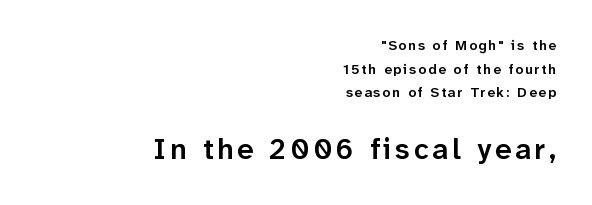
{"serif": "no", "italic": "no", "bold": "semi", "weight": "semibold", "width": "normal", "stroke_contrast": "low", "x_height": "medium", "monospaced": "no", "underline": "no", "align": "right", "line_spacing": "normal", "line_spacing_ratio": 1.68, "larger_block": "second", "size_ratio": 2.07, "glyph_px": 29}
